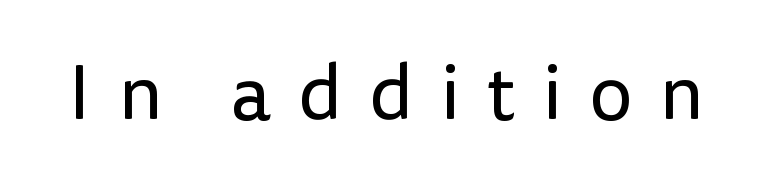
Q: Is the text bold? A: No.
Q: Is the text italic (slanted)? A: No, it is upright.
Q: Is the typeface a serif or a sans-serif typeface? A: Sans-serif.
Q: Is the text underlined? A: No.
Q: Is the spacing between letters normal or unusually wide? A: Unusually wide.
Q: Width (condensed, normal, or wide)? A: Normal.
Q: Stroke contrast? A: Low.
Q: x-height? A: Medium.
Q: Monospaced? A: No.
